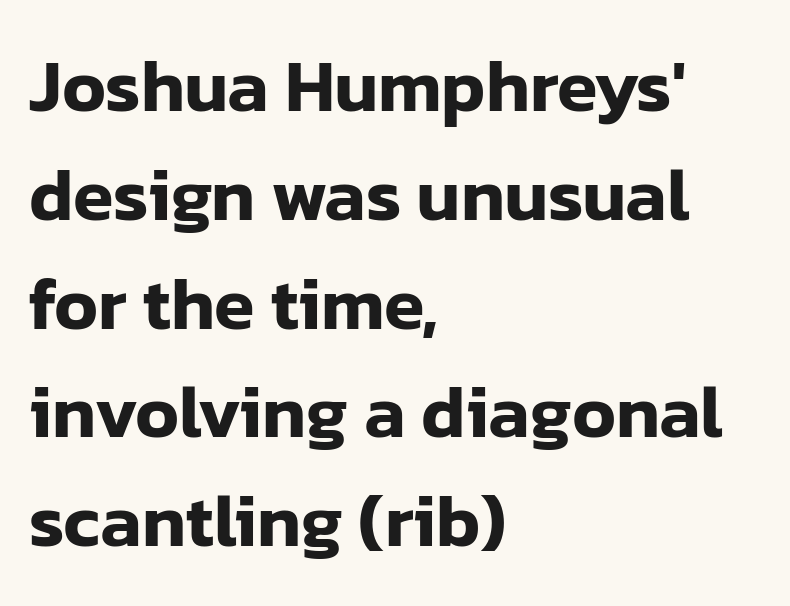
The image shows 74 px sans-serif type, upright; set left-aligned, normal line spacing (1.47x), normal letter spacing, not underlined; low stroke contrast and a medium x-height.
